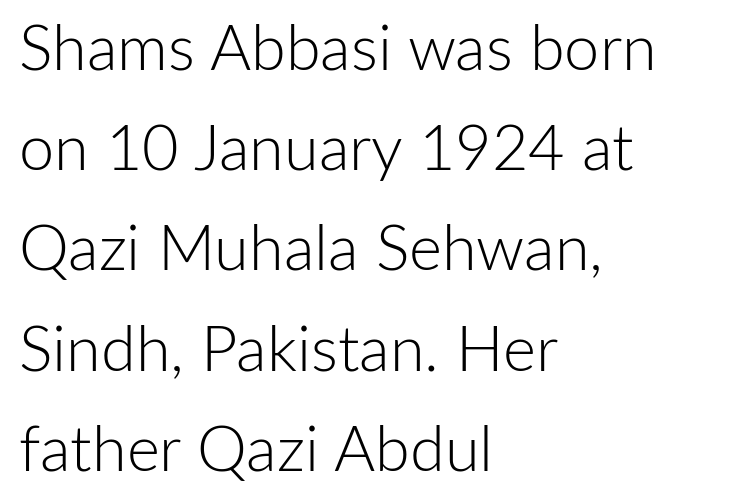
{"serif": "no", "italic": "no", "bold": "no", "weight": "light", "width": "normal", "stroke_contrast": "low", "x_height": "medium", "monospaced": "no", "underline": "no", "align": "left", "line_spacing": "normal", "line_spacing_ratio": 1.59, "letter_spacing": "normal", "letter_spacing_em": 0.0, "glyph_px": 63}
